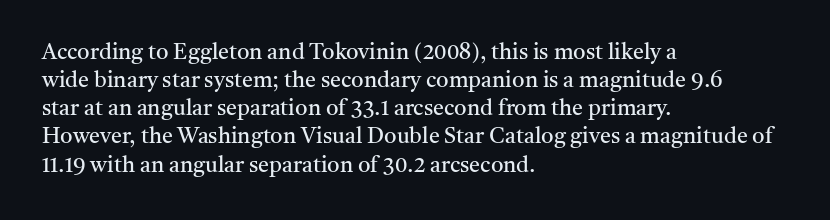
Q: Is the text bold? A: No.
Q: Is the text italic (slanted)? A: No, it is upright.
Q: Is the text underlined? A: No.
Q: How is the paragraph aligned? A: Left-aligned.
Q: Is the spacing between letters normal or unusually wide? A: Normal.
Q: Is the spacing between lines tight, normal or loose? A: Normal.
